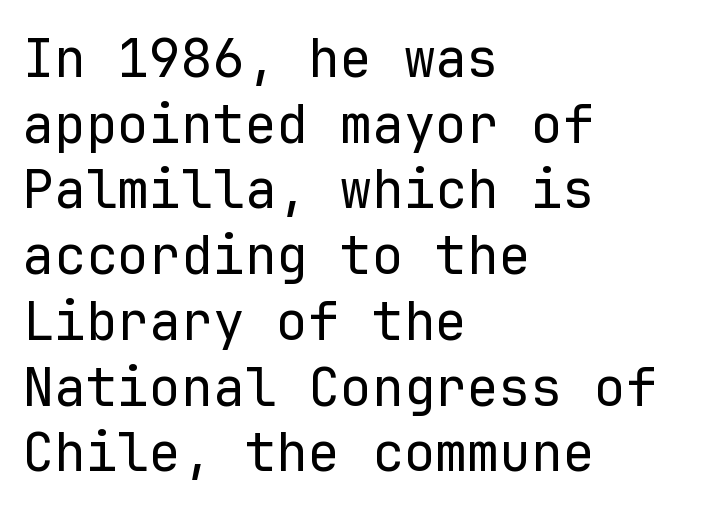
Q: Is the text bold? A: No.
Q: Is the text italic (slanted)? A: No, it is upright.
Q: Is the typeface a serif or a sans-serif typeface? A: Sans-serif.
Q: Is the text underlined? A: No.
Q: How is the paragraph aligned? A: Left-aligned.
Q: Is the spacing between letters normal or unusually wide? A: Normal.
Q: Width (condensed, normal, or wide)? A: Normal.
Q: Stroke contrast? A: Low.
Q: x-height? A: Medium.
Q: Monospaced? A: Yes.
